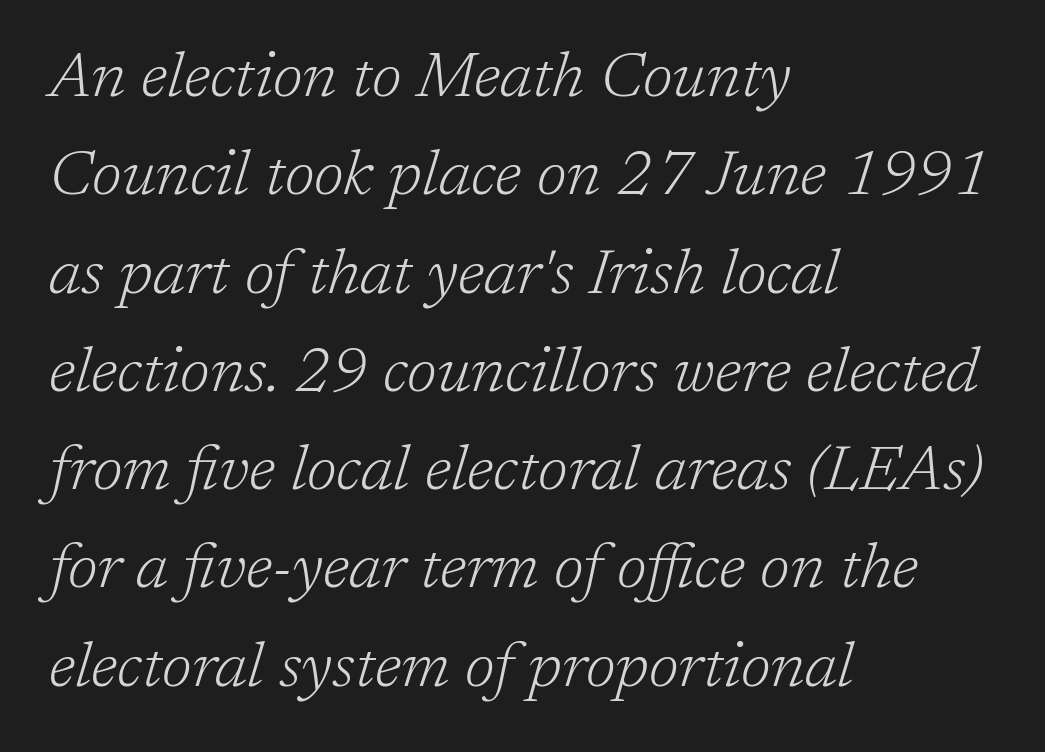
Observe the lean: these are italic letterforms. A serif font was chosen for this passage. Has an underline been added? It has not. Stroke mass is kept to a normal reading level or below.
